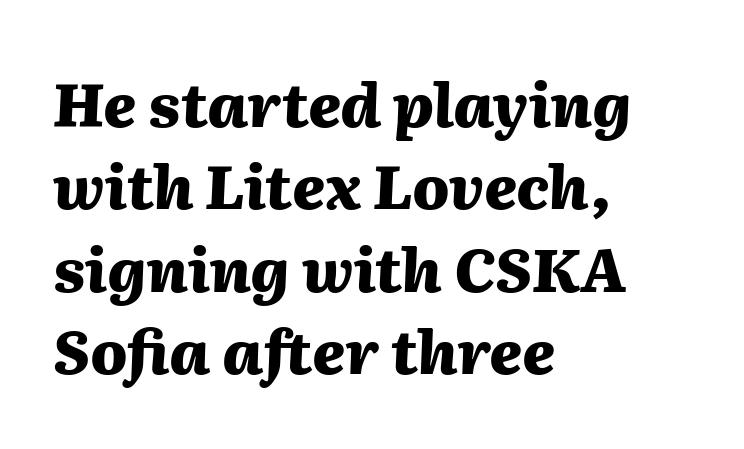
The image shows 61 px heavy type, italic (leaning right); set left-aligned, normal line spacing (1.35x), normal letter spacing, not underlined; medium stroke contrast and a medium x-height.
